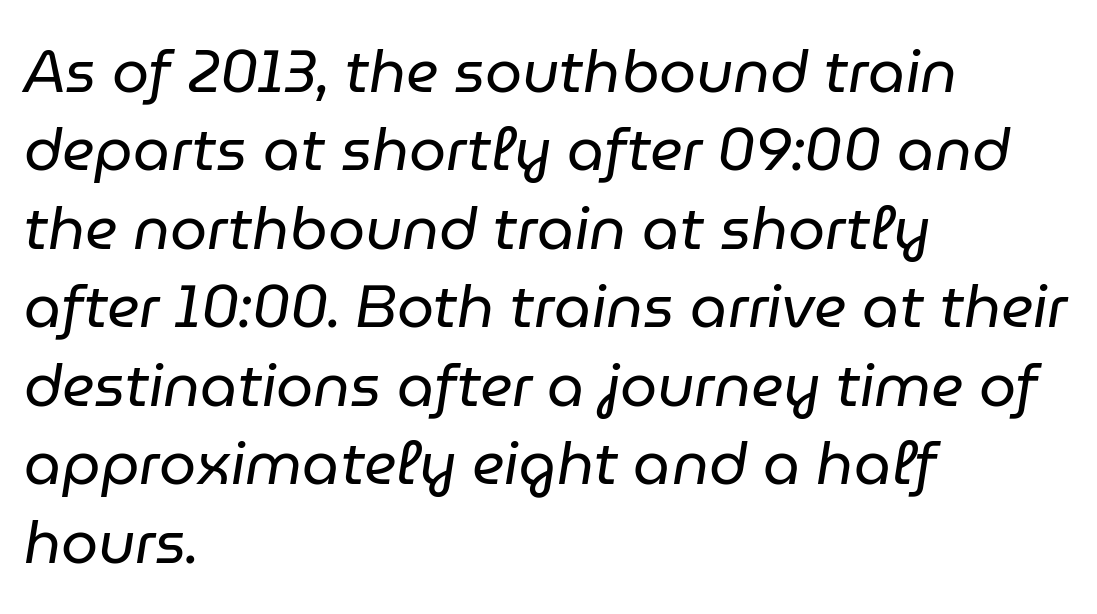
Q: Is the text bold? A: No.
Q: Is the text italic (slanted)? A: Yes, it leans right by about 9 degrees.
Q: Is the text underlined? A: No.
Q: How is the paragraph aligned? A: Left-aligned.
Q: Is the spacing between letters normal or unusually wide? A: Normal.
Q: Is the spacing between lines tight, normal or loose? A: Normal.
Q: Width (condensed, normal, or wide)? A: Normal.
Q: Stroke contrast? A: Low.
Q: x-height? A: Medium.
Q: Monospaced? A: No.
